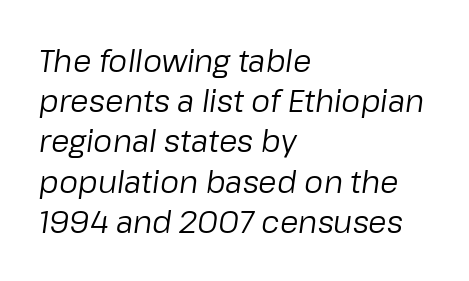
In CSS terms this would be text-align: left. Weight: regular or lighter. Line spacing here is normal. Underline: absent. Characters follow at the spacing the type designer built in. Looking at the ascenders, they clearly lean.
